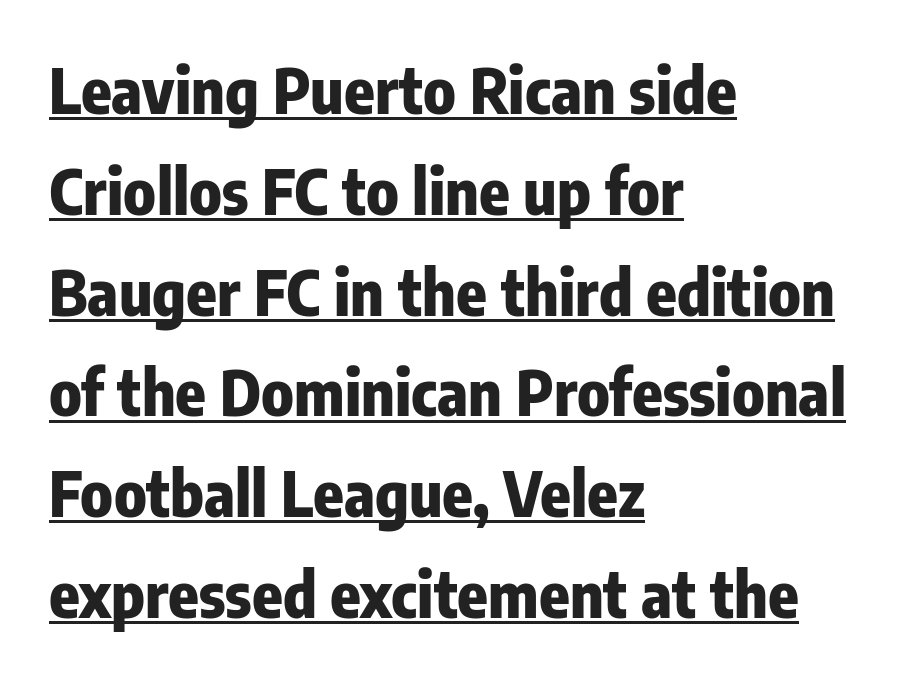
{"serif": "no", "italic": "no", "bold": "yes", "weight": "heavy", "width": "condensed", "stroke_contrast": "low", "x_height": "medium", "monospaced": "no", "underline": "yes", "align": "left", "line_spacing": "normal", "line_spacing_ratio": 1.6, "letter_spacing": "normal", "letter_spacing_em": 0.0, "glyph_px": 63}
